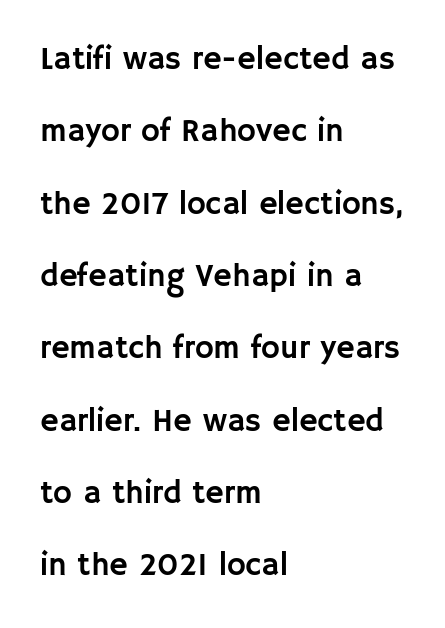
The image shows 32 px sans-serif type, upright; set left-aligned, loose line spacing (2.26x), normal letter spacing, not underlined; low stroke contrast and a large x-height.
